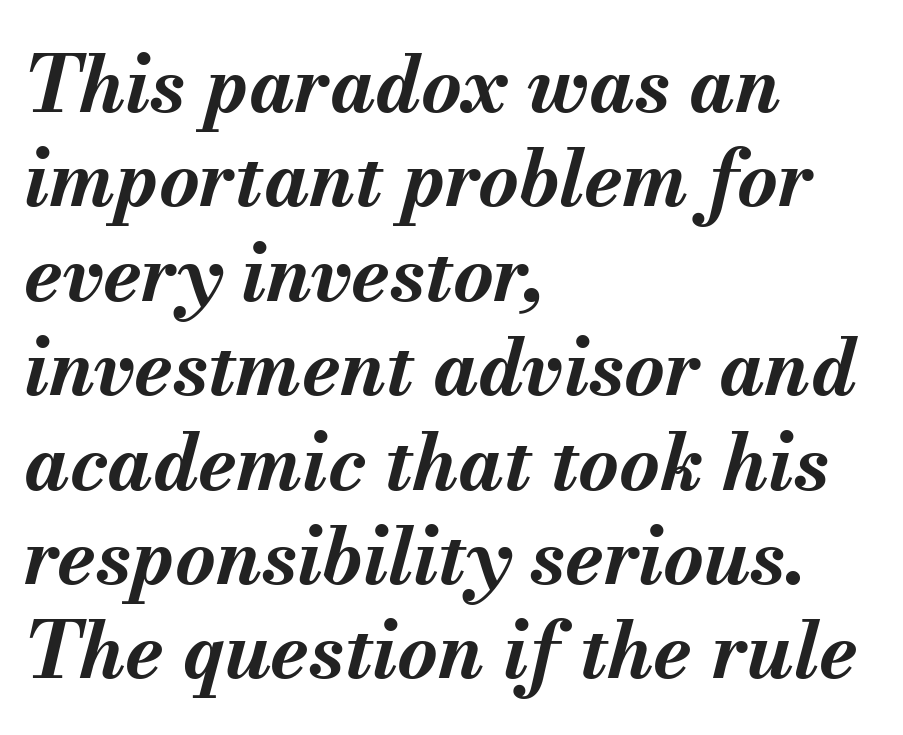
{"italic": "yes", "lean": "right", "slant_degrees": 13, "bold": "yes", "weight": "bold", "width": "normal", "stroke_contrast": "medium", "x_height": "small", "monospaced": "no", "underline": "no", "align": "left", "line_spacing_ratio": 1.21, "letter_spacing": "normal", "letter_spacing_em": 0.0, "glyph_px": 78}
